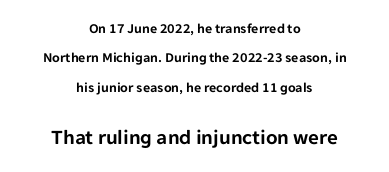
Caption: multi-line text, centered on the measure. The specimen reads as upright at a glance. Short note: letters normally spaced. Glance below the letters and you will spot only blank space. You get the small type first, then a jump to larger type. Successive baselines arrive slowly, with a big drop between each.
